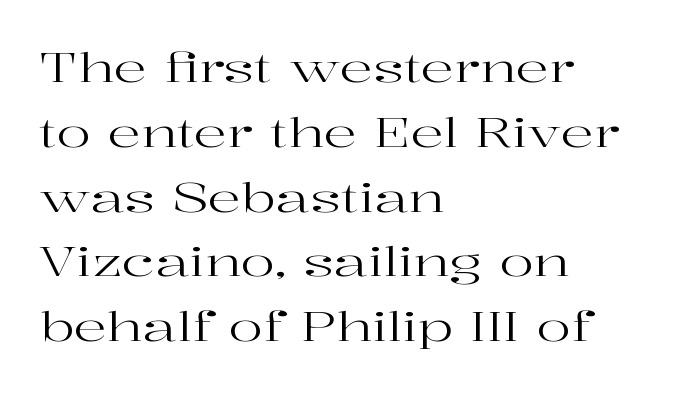
Q: Is the text bold? A: No.
Q: Is the text italic (slanted)? A: No, it is upright.
Q: Is the typeface a serif or a sans-serif typeface? A: Serif.
Q: Is the text underlined? A: No.
Q: How is the paragraph aligned? A: Left-aligned.
Q: Is the spacing between letters normal or unusually wide? A: Normal.
Q: Is the spacing between lines tight, normal or loose? A: Normal.
Q: Width (condensed, normal, or wide)? A: Wide.
Q: Stroke contrast? A: High.
Q: x-height? A: Medium.
Q: Monospaced? A: No.
